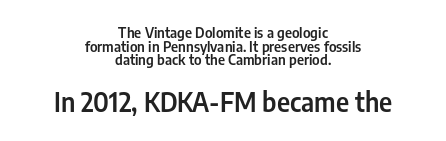
The image shows 26 px text type, upright; set centered, tight line spacing (0.98x), normal letter spacing, not underlined; the second (bottom) block is 1.86x larger.
